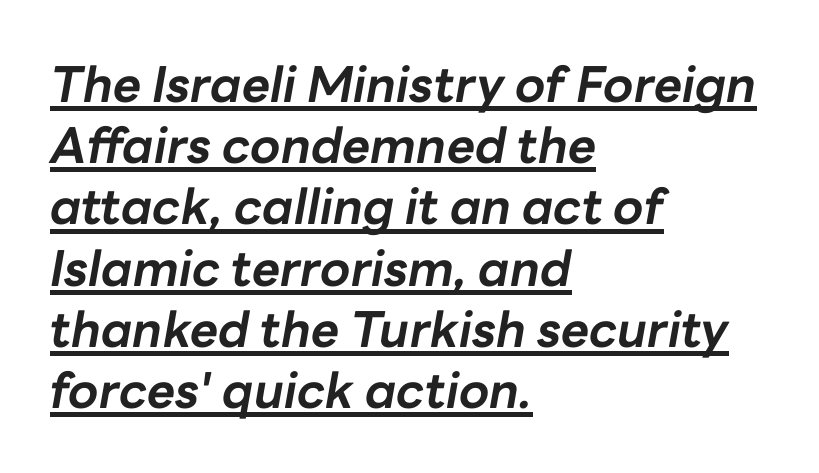
Q: Is the text bold? A: Yes.
Q: Is the text italic (slanted)? A: Yes, it leans right by about 10 degrees.
Q: Is the text underlined? A: Yes.
Q: How is the paragraph aligned? A: Left-aligned.
Q: Is the spacing between letters normal or unusually wide? A: Normal.
Q: Is the spacing between lines tight, normal or loose? A: Normal.
Q: Width (condensed, normal, or wide)? A: Normal.
Q: Stroke contrast? A: Low.
Q: x-height? A: Medium.
Q: Monospaced? A: No.
